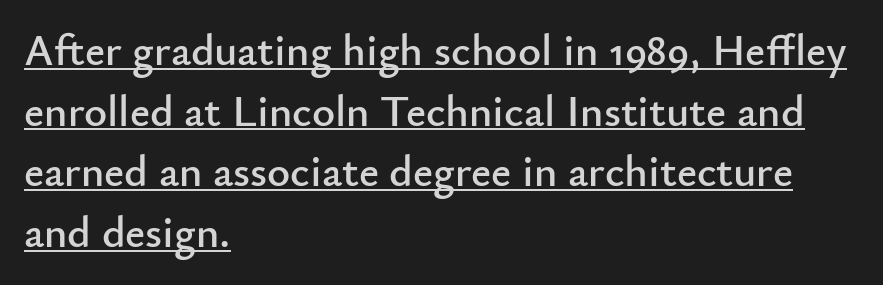
Q: Is the text italic (slanted)? A: No, it is upright.
Q: Is the typeface a serif or a sans-serif typeface? A: Sans-serif.
Q: Is the text underlined? A: Yes.
Q: How is the paragraph aligned? A: Left-aligned.
Q: Is the spacing between letters normal or unusually wide? A: Normal.
Q: Is the spacing between lines tight, normal or loose? A: Normal.
Q: Width (condensed, normal, or wide)? A: Normal.
Q: Stroke contrast? A: Low.
Q: x-height? A: Small.
Q: Monospaced? A: No.
